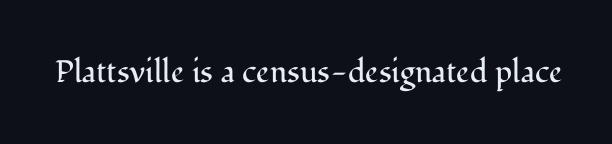
The font sits on the lighter half of the weight spectrum, regular included. Glance below the letters and you will spot only blank space. The type family on display is of the serif kind. A typesetter would call this proportional, since set widths differ per character.
